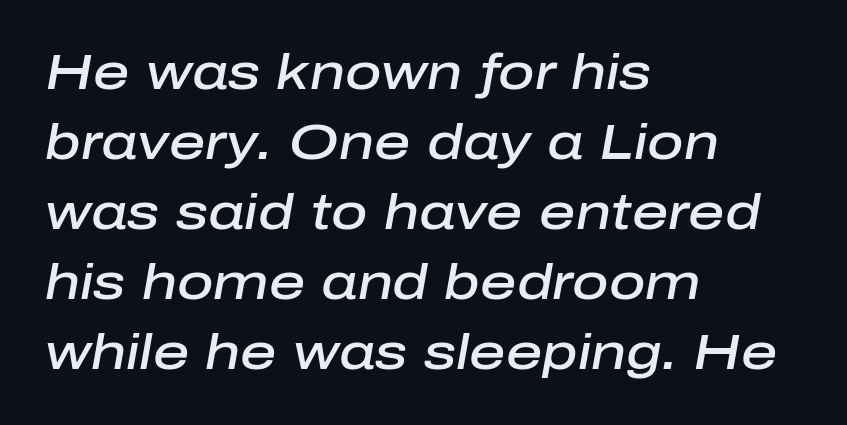
Q: Is the text bold? A: Semi-bold.
Q: Is the text italic (slanted)? A: Yes, it leans right by about 10 degrees.
Q: Is the text underlined? A: No.
Q: How is the paragraph aligned? A: Left-aligned.
Q: Is the spacing between letters normal or unusually wide? A: Normal.
Q: Is the spacing between lines tight, normal or loose? A: Normal.
Q: Width (condensed, normal, or wide)? A: Normal.
Q: Stroke contrast? A: Low.
Q: x-height? A: Medium.
Q: Monospaced? A: No.
